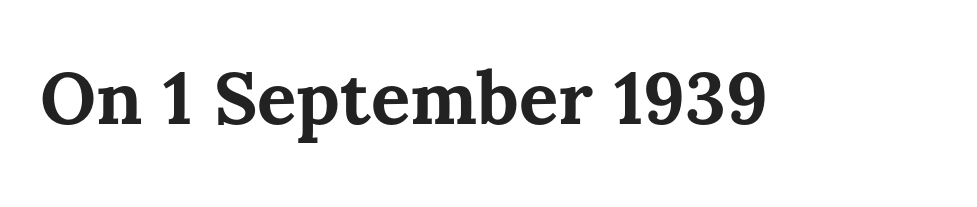
Short note: letters normally spaced. Varying glyph widths throughout — classic text-font behaviour. No word sits above an underline. Quick note: not italic, upright. A full-strength bold gives these letters their thick strokes.
